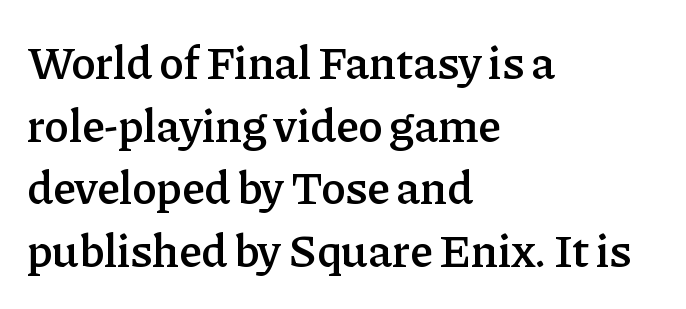
Q: Is the text bold? A: Semi-bold.
Q: Is the text italic (slanted)? A: No, it is upright.
Q: Is the typeface a serif or a sans-serif typeface? A: Serif.
Q: Is the text underlined? A: No.
Q: How is the paragraph aligned? A: Left-aligned.
Q: Is the spacing between letters normal or unusually wide? A: Normal.
Q: Is the spacing between lines tight, normal or loose? A: Normal.
Q: Width (condensed, normal, or wide)? A: Normal.
Q: Stroke contrast? A: Low.
Q: x-height? A: Medium.
Q: Monospaced? A: No.
